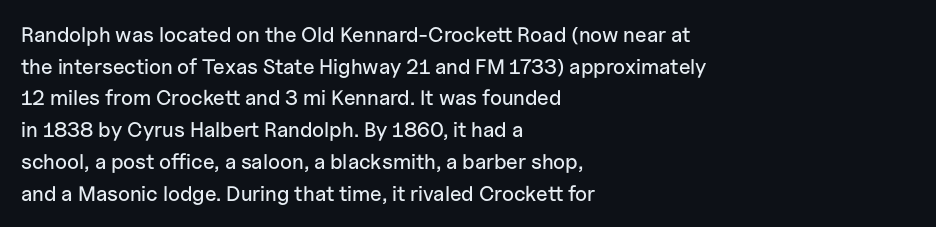
The image shows 21 px text type, upright; set left-aligned, normal line spacing (1.51x), normal letter spacing, not underlined.
